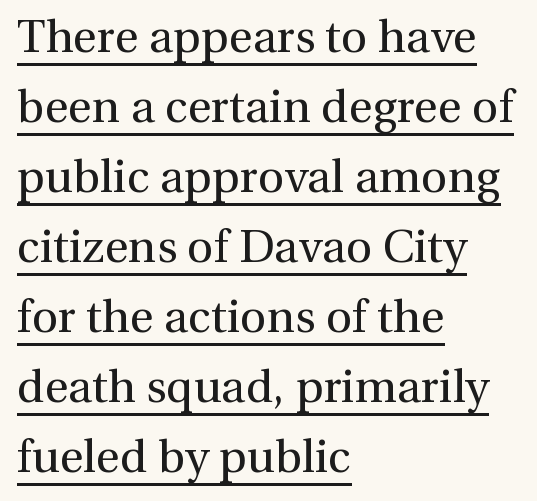
{"serif": "yes", "italic": "no", "bold": "no", "weight": "regular", "width": "normal", "x_height": "medium", "monospaced": "no", "underline": "yes", "align": "left", "line_spacing": "normal", "line_spacing_ratio": 1.52, "letter_spacing": "normal", "letter_spacing_em": 0.0, "glyph_px": 46}
